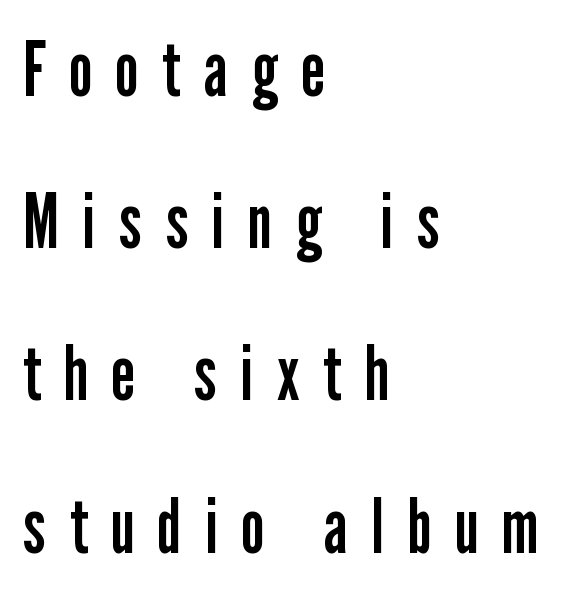
Words appear elongated and porous because spacing is wide. Note the varied advance widths — an 'i' is clearly narrower than an 'm'. This sample trades compactness for vertical openness between lines. Caption: multi-line text, flush left, ragged right. Every stem runs plumb, perpendicular to the baseline. Bare-footed words on every line.
